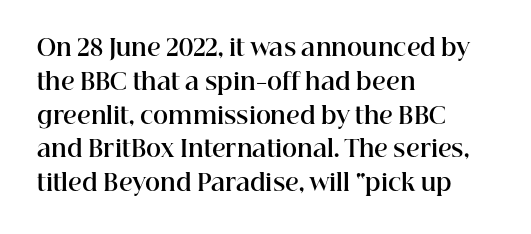
{"italic": "no", "bold": "yes", "underline": "no", "align": "left", "line_spacing": "normal", "line_spacing_ratio": 1.47, "letter_spacing": "normal", "letter_spacing_em": 0.0, "glyph_px": 23}
